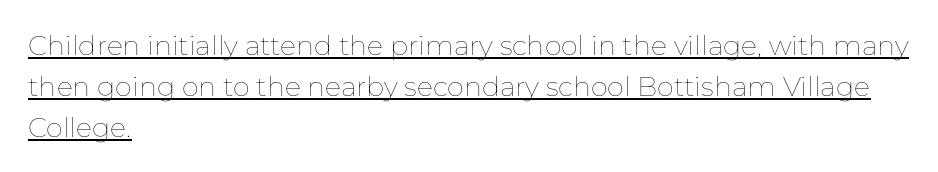
{"italic": "no", "bold": "no", "underline": "yes", "align": "left", "line_spacing": "normal", "line_spacing_ratio": 1.51, "letter_spacing": "normal", "letter_spacing_em": 0.0, "glyph_px": 27}
